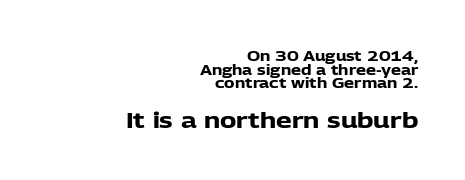
A student would notice the bottom passage is typeset larger than what precedes it. Baseline-to-baseline distance is barely more than the letter height. The lettering holds an erect, upright posture throughout. Bold? Absolutely — the strokes are thick and heavy.
